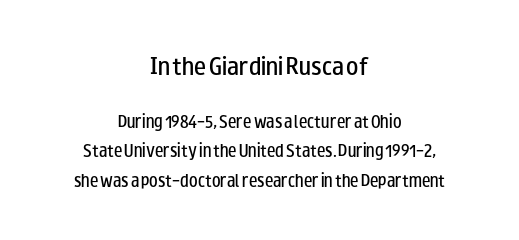
Q: Is the text bold? A: Semi-bold.
Q: Is the text italic (slanted)? A: No, it is upright.
Q: Is the text underlined? A: No.
Q: How is the paragraph aligned? A: Centered.
Q: Is the spacing between letters normal or unusually wide? A: Normal.
Q: Is the spacing between lines tight, normal or loose? A: Loose.
Q: Which block of text is set in a larger size, the first (top) or the second (bottom)? A: The first (top) one.
